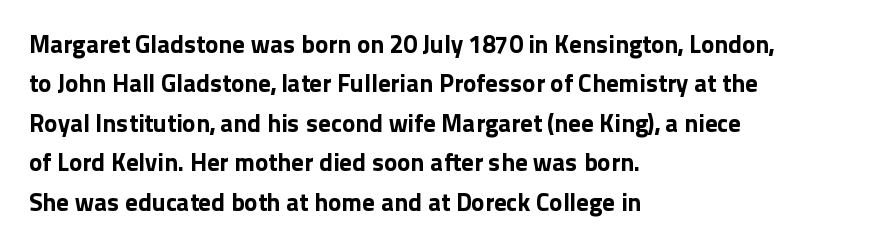
{"italic": "no", "bold": "yes", "underline": "no", "align": "left", "line_spacing": "normal", "line_spacing_ratio": 1.58, "letter_spacing": "normal", "letter_spacing_em": 0.0, "glyph_px": 25}
